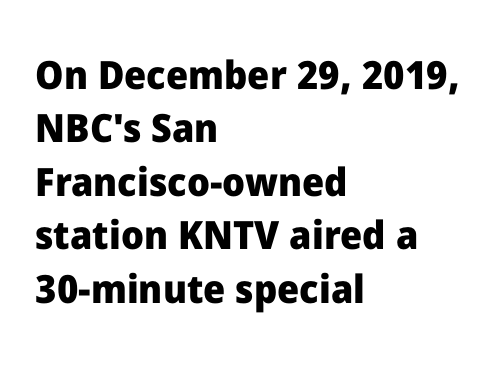
The image shows 39 px heavy sans-serif type, upright; set left-aligned, normal line spacing (1.37x), normal letter spacing, not underlined; low stroke contrast and a medium x-height.
